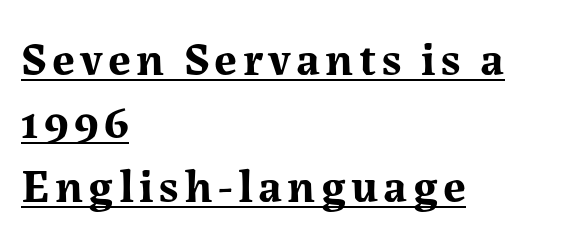
{"serif": "yes", "italic": "no", "bold": "yes", "weight": "bold", "width": "normal", "stroke_contrast": "medium", "x_height": "medium", "monospaced": "no", "underline": "yes", "align": "left", "line_spacing": "normal", "line_spacing_ratio": 1.35, "glyph_px": 47}
